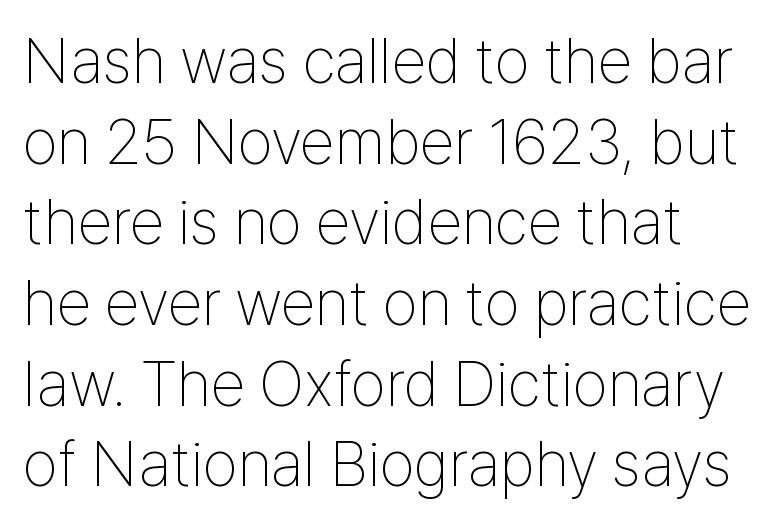
{"serif": "no", "italic": "no", "bold": "no", "weight": "thin", "width": "condensed", "stroke_contrast": "low", "x_height": "medium", "monospaced": "no", "underline": "no", "align": "left", "line_spacing": "normal", "line_spacing_ratio": 1.28, "letter_spacing": "normal", "letter_spacing_em": 0.0, "glyph_px": 63}
